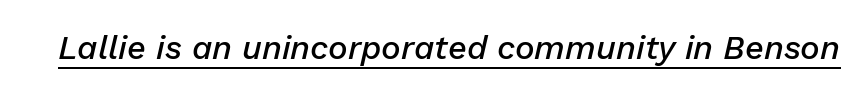
Q: Is the text bold? A: Semi-bold.
Q: Is the text italic (slanted)? A: Yes, it leans right by about 13 degrees.
Q: Is the text underlined? A: Yes.
Q: Is the spacing between letters normal or unusually wide? A: Normal.
Q: Width (condensed, normal, or wide)? A: Normal.
Q: Stroke contrast? A: Low.
Q: x-height? A: Medium.
Q: Monospaced? A: No.
